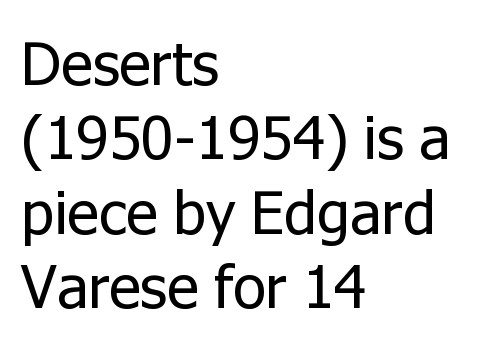
If you drew a line through each stem, it would be perfectly vertical. These lines stack with their left ends in a neat column. Check where the strokes stop: nothing finishes them off — pure sans. Rule under the text: the space is simply empty. Spacing verdict: proportional, widths tailored to each character.
